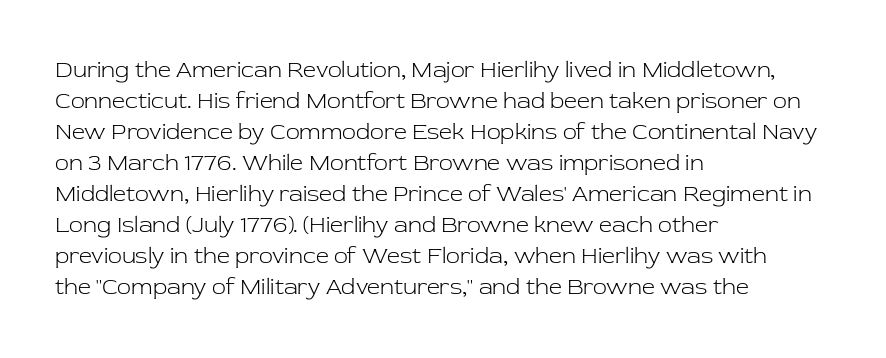
Q: Is the text bold? A: No.
Q: Is the text italic (slanted)? A: No, it is upright.
Q: Is the text underlined? A: No.
Q: How is the paragraph aligned? A: Left-aligned.
Q: Is the spacing between letters normal or unusually wide? A: Normal.
Q: Is the spacing between lines tight, normal or loose? A: Normal.
